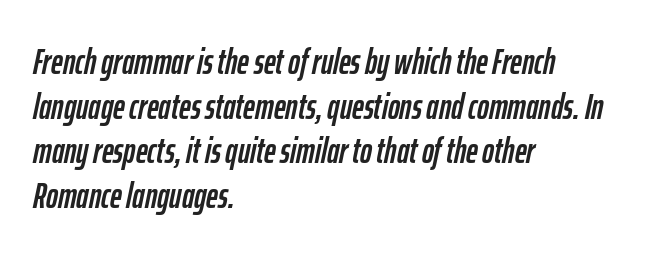
The image shows 36 px condensed type, italic (leaning right); set left-aligned, line spacing 1.24x, normal letter spacing, not underlined; low stroke contrast and a medium x-height.
